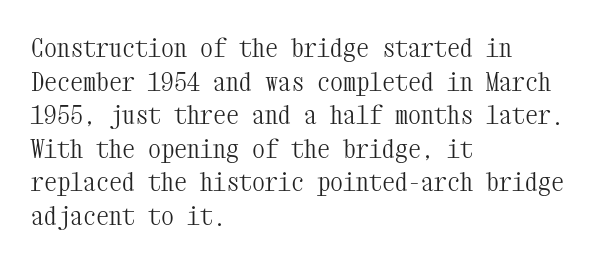
{"italic": "no", "bold": "no", "underline": "no", "align": "left", "line_spacing": "normal", "line_spacing_ratio": 1.29, "letter_spacing": "normal", "letter_spacing_em": 0.0, "glyph_px": 26}
